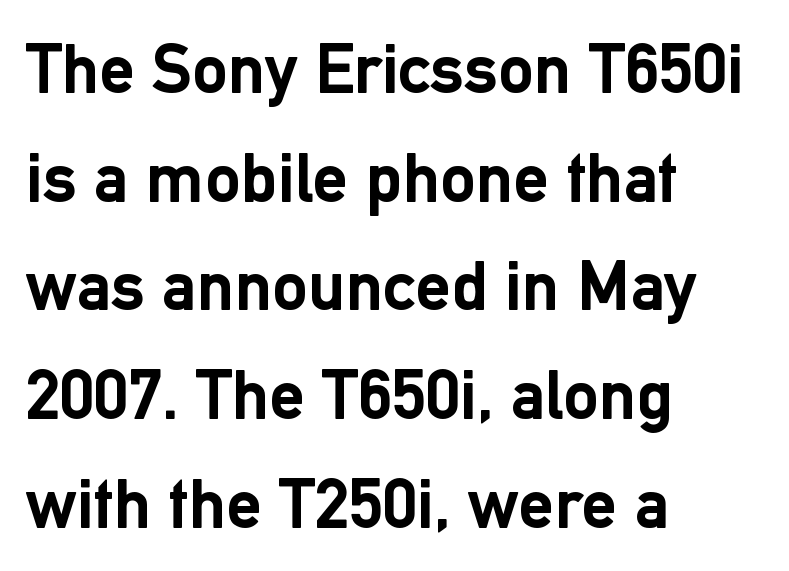
Q: Is the text bold? A: Yes.
Q: Is the text italic (slanted)? A: No, it is upright.
Q: Is the typeface a serif or a sans-serif typeface? A: Sans-serif.
Q: Is the text underlined? A: No.
Q: How is the paragraph aligned? A: Left-aligned.
Q: Is the spacing between letters normal or unusually wide? A: Normal.
Q: Is the spacing between lines tight, normal or loose? A: Normal.
Q: Width (condensed, normal, or wide)? A: Normal.
Q: Stroke contrast? A: Low.
Q: x-height? A: Medium.
Q: Monospaced? A: No.
